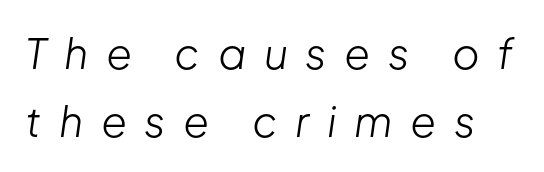
The image shows 42 px light type, italic (leaning right); set normal line spacing (1.61x), unusually wide letter spacing (+0.42 em), not underlined; low stroke contrast and a medium x-height.
